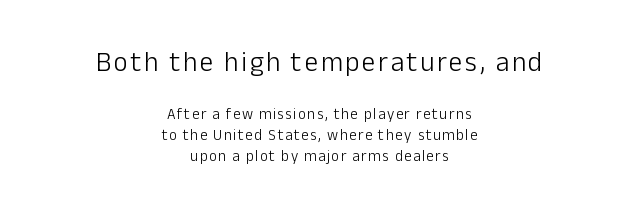
Q: Is the text bold? A: No.
Q: Is the text italic (slanted)? A: No, it is upright.
Q: Is the text underlined? A: No.
Q: How is the paragraph aligned? A: Centered.
Q: Is the spacing between lines tight, normal or loose? A: Normal.
Q: Which block of text is set in a larger size, the first (top) or the second (bottom)? A: The first (top) one.
